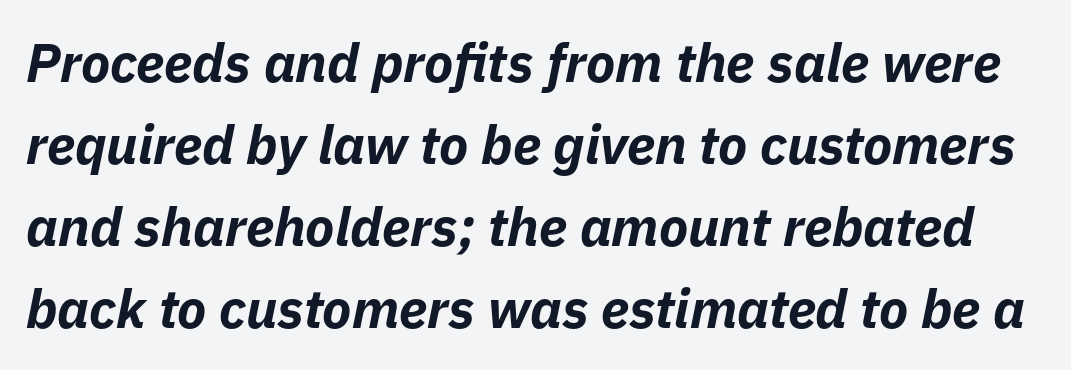
The face used here is rendered with its standard letterfit. Rows of type keep a routine distance in the vertical direction. The face used here is proportionally spaced, like ordinary book or web type. The letters are slanted; this is an italic face. Look at the stroke-to-counter ratio: heavy, a bold. Only glyphs here, with clear space below each row.
